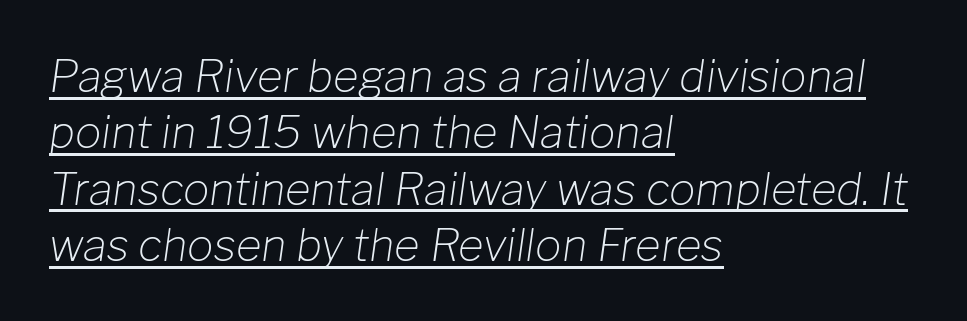
The image shows 44 px light type, italic (leaning right); set left-aligned, normal line spacing (1.28x), normal letter spacing, underlined; low stroke contrast and a medium x-height.
